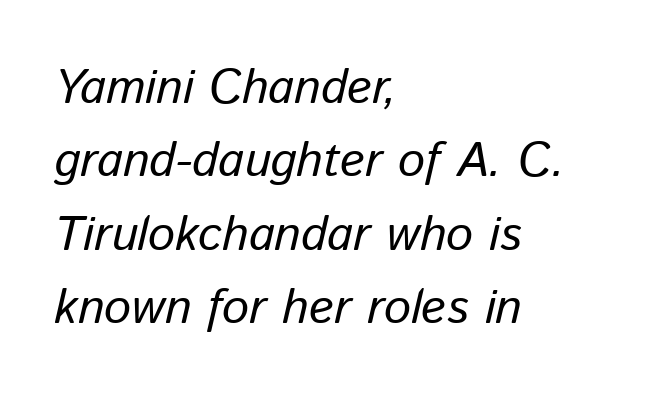
{"italic": "yes", "lean": "right", "slant_degrees": 13, "width": "normal", "stroke_contrast": "low", "x_height": "medium", "monospaced": "no", "underline": "no", "align": "left", "line_spacing": "normal", "line_spacing_ratio": 1.53, "letter_spacing": "normal", "letter_spacing_em": 0.0, "glyph_px": 48}
